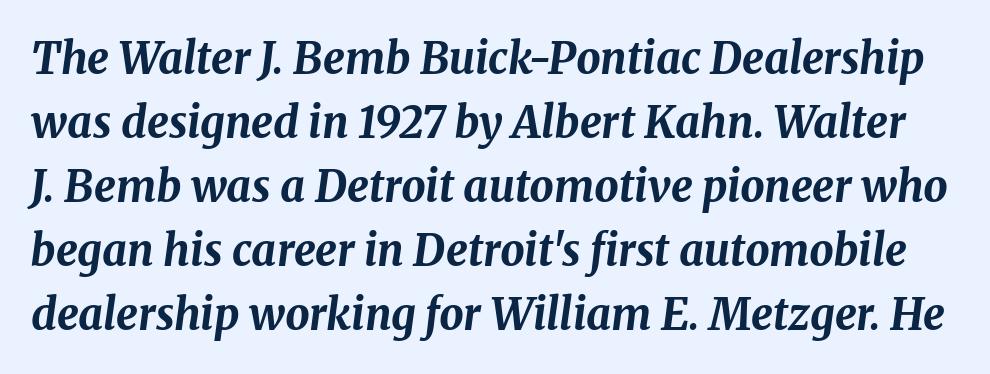
Q: Is the text bold? A: Yes.
Q: Is the text italic (slanted)? A: Yes, it leans right by about 8 degrees.
Q: Is the text underlined? A: No.
Q: Is the spacing between letters normal or unusually wide? A: Normal.
Q: Is the spacing between lines tight, normal or loose? A: Normal.
Q: Width (condensed, normal, or wide)? A: Normal.
Q: Stroke contrast? A: Medium.
Q: x-height? A: Medium.
Q: Monospaced? A: No.
